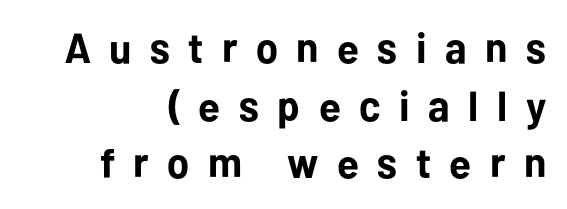
{"serif": "no", "italic": "no", "bold": "yes", "weight": "bold", "width": "normal", "stroke_contrast": "low", "x_height": "medium", "monospaced": "no", "underline": "no", "align": "right", "line_spacing": "normal", "line_spacing_ratio": 1.37, "letter_spacing": "wide", "letter_spacing_em": 0.44, "glyph_px": 42}
